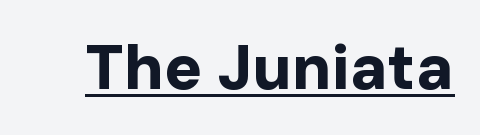
The image shows 63 px bold sans-serif type, upright; set normal letter spacing, underlined; low stroke contrast and a medium x-height.
